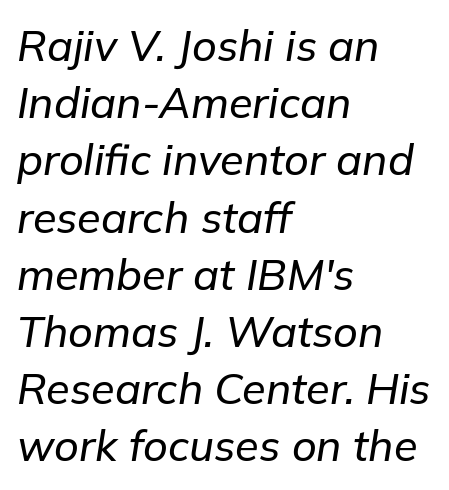
The image shows 43 px text type, italic (leaning right); set left-aligned, normal line spacing (1.33x), normal letter spacing, not underlined; low stroke contrast and a medium x-height.
